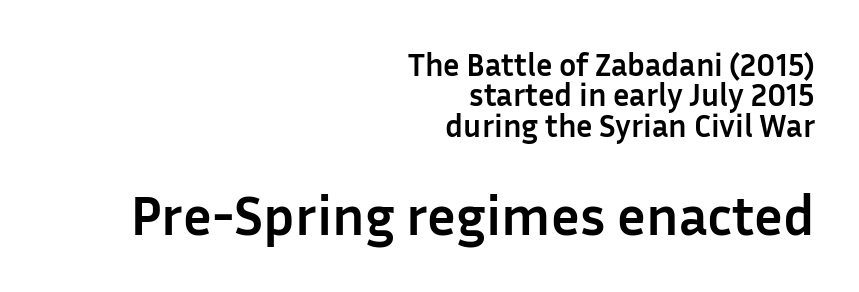
{"serif": "no", "italic": "no", "bold": "yes", "weight": "semibold", "width": "normal", "stroke_contrast": "low", "x_height": "medium", "monospaced": "no", "underline": "no", "align": "right", "line_spacing": "tight", "line_spacing_ratio": 0.95, "letter_spacing": "normal", "letter_spacing_em": 0.0, "larger_block": "second", "size_ratio": 1.75, "glyph_px": 56}
